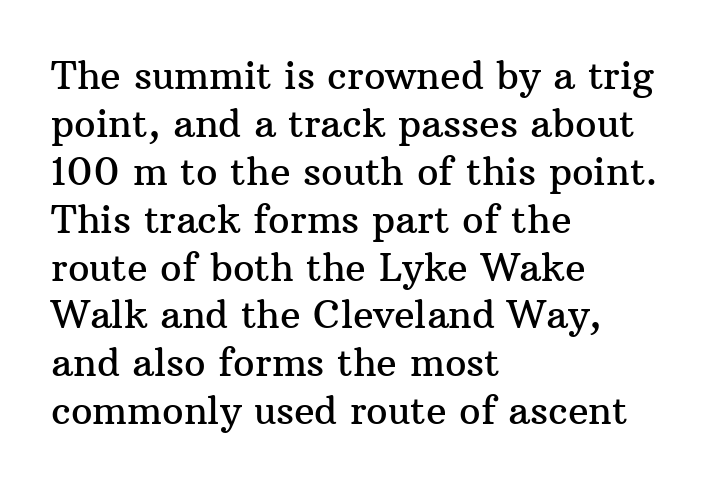
{"serif": "yes", "italic": "no", "width": "normal", "stroke_contrast": "medium", "x_height": "medium", "monospaced": "no", "underline": "no", "align": "left", "line_spacing": "normal", "line_spacing_ratio": 1.26, "letter_spacing": "normal", "letter_spacing_em": 0.0, "glyph_px": 38}
